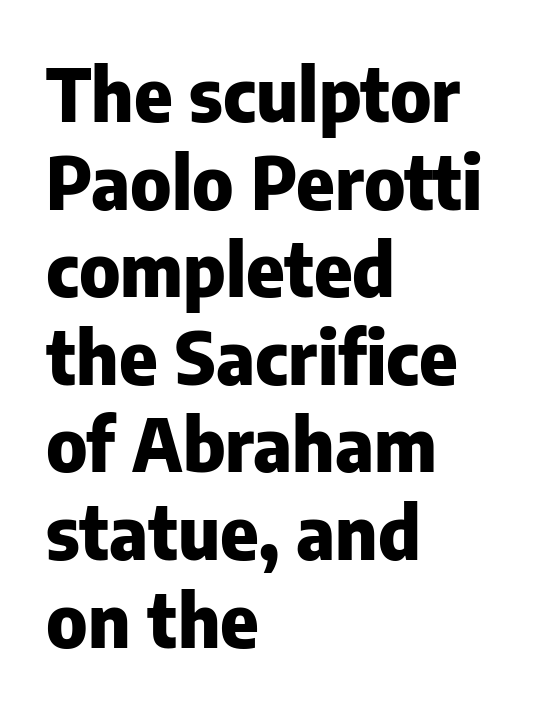
Q: Is the text bold? A: Yes.
Q: Is the text italic (slanted)? A: No, it is upright.
Q: Is the typeface a serif or a sans-serif typeface? A: Sans-serif.
Q: Is the text underlined? A: No.
Q: How is the paragraph aligned? A: Left-aligned.
Q: Is the spacing between letters normal or unusually wide? A: Normal.
Q: Width (condensed, normal, or wide)? A: Normal.
Q: Stroke contrast? A: Low.
Q: x-height? A: Medium.
Q: Monospaced? A: No.
